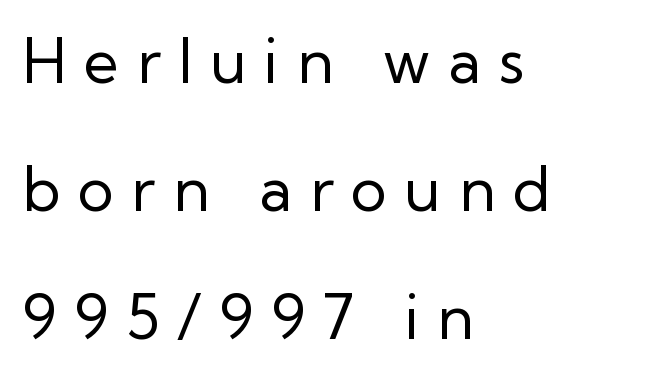
The image shows 61 px regular-weight sans-serif type, upright; set left-aligned, loose line spacing (2.1x), unusually wide letter spacing (+0.29 em), not underlined; low stroke contrast and a medium x-height.
